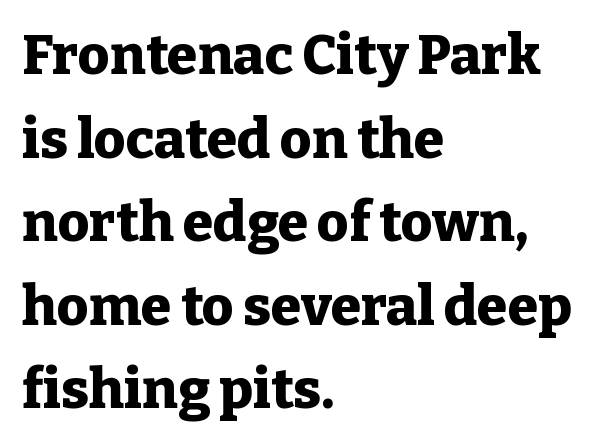
Q: Is the text bold? A: Yes.
Q: Is the text italic (slanted)? A: No, it is upright.
Q: Is the typeface a serif or a sans-serif typeface? A: Serif.
Q: Is the text underlined? A: No.
Q: How is the paragraph aligned? A: Left-aligned.
Q: Is the spacing between letters normal or unusually wide? A: Normal.
Q: Is the spacing between lines tight, normal or loose? A: Normal.
Q: Width (condensed, normal, or wide)? A: Normal.
Q: Stroke contrast? A: Low.
Q: x-height? A: Medium.
Q: Monospaced? A: No.
